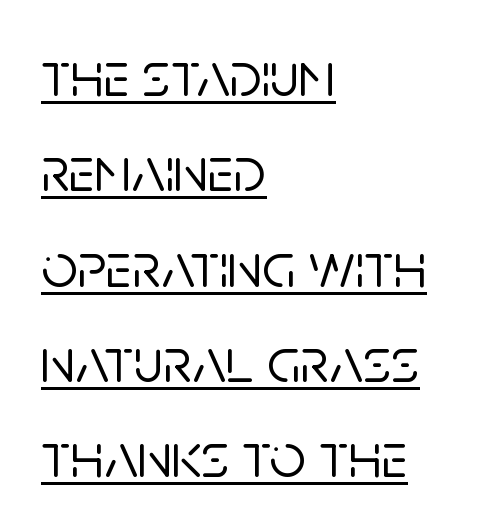
Do the letters lean? They stand straight. Tracking here is standard; glyphs follow each other at the usual distance. This rendering features underlined lettering. The passage shown is typed in a proportional face where columns would drift.
